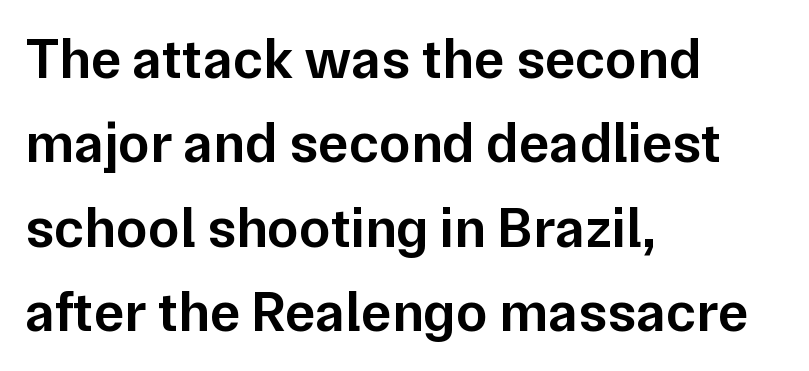
This rendering employs a face without finishing strokes, i.e., a sans-serif. These words are printed semibold, heavier than regular yet not bold. Proportional: the letters do not fall into vertical columns. These lines are set flush left with a ragged right edge. The specimen omits any rule beneath the text block's lines. Here the glyphs are tracked normally, forming tight word shapes.
